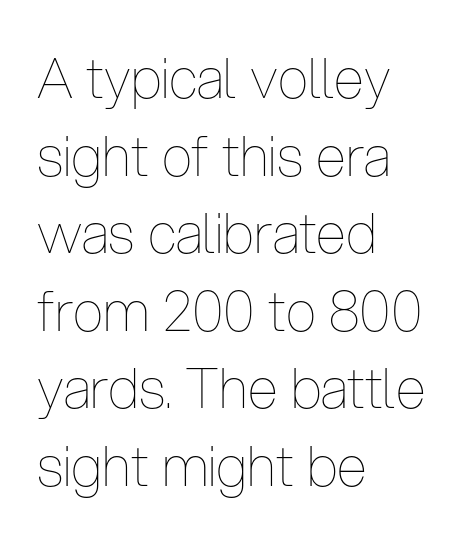
A classic flush-left, rag-right setting is used for this passage. The strokes are not fattened; the text isn't bold. Has an underline been added? It has not. Think of a printed novel: that variable character pitch is what you see here. The leading is moderate, giving the passage an even texture. The tracking reads as untouched default to a designer's eye.
